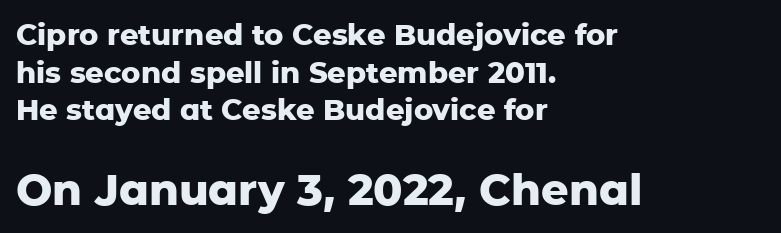
Q: Is the text bold? A: Yes.
Q: Is the text italic (slanted)? A: No, it is upright.
Q: Is the typeface a serif or a sans-serif typeface? A: Sans-serif.
Q: Is the text underlined? A: No.
Q: How is the paragraph aligned? A: Left-aligned.
Q: Is the spacing between letters normal or unusually wide? A: Normal.
Q: Is the spacing between lines tight, normal or loose? A: Normal.
Q: Which block of text is set in a larger size, the first (top) or the second (bottom)? A: The second (bottom) one.
Q: Width (condensed, normal, or wide)? A: Normal.
Q: Stroke contrast? A: Low.
Q: x-height? A: Medium.
Q: Monospaced? A: No.
